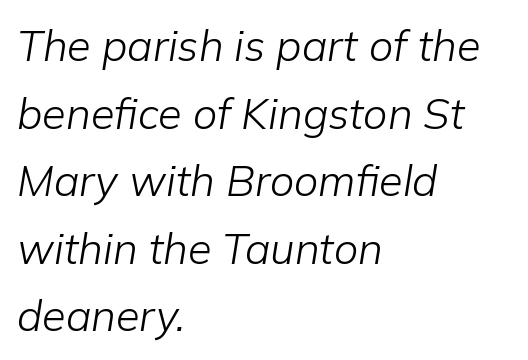
{"italic": "yes", "lean": "right", "slant_degrees": 9, "bold": "no", "weight": "light", "width": "normal", "stroke_contrast": "low", "x_height": "medium", "monospaced": "no", "underline": "no", "align": "left", "line_spacing": "normal", "line_spacing_ratio": 1.57, "letter_spacing": "normal", "letter_spacing_em": 0.0, "glyph_px": 43}
